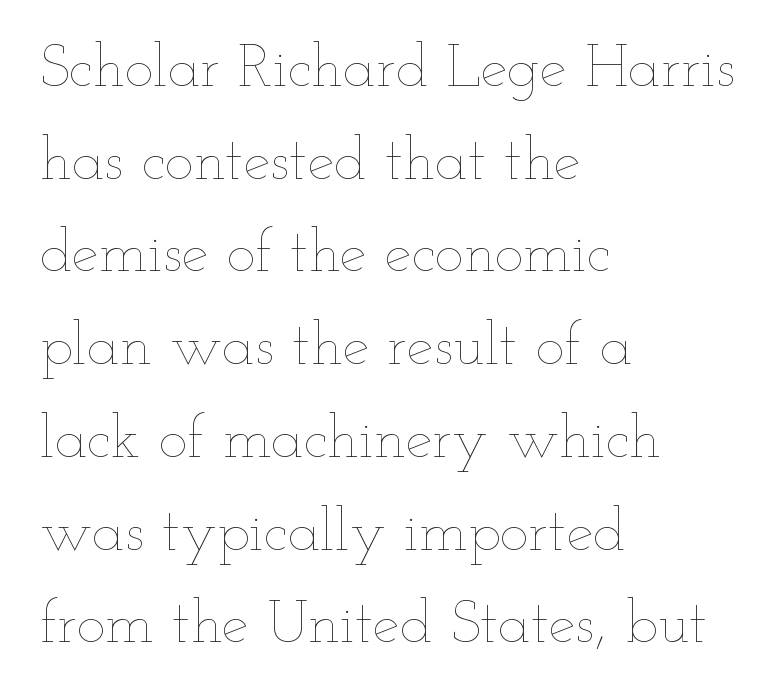
The image shows 61 px thin, wide type, upright; set left-aligned, normal line spacing (1.52x), normal letter spacing, not underlined; low stroke contrast and a small x-height.
